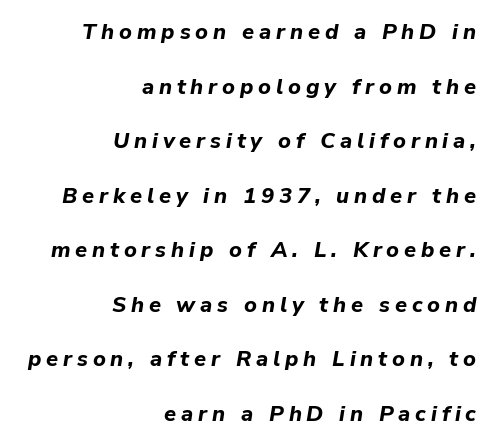
Q: Is the text bold? A: Yes.
Q: Is the text italic (slanted)? A: Yes, it leans right by about 9 degrees.
Q: Is the text underlined? A: No.
Q: How is the paragraph aligned? A: Right-aligned.
Q: Is the spacing between letters normal or unusually wide? A: Unusually wide.
Q: Is the spacing between lines tight, normal or loose? A: Loose.
